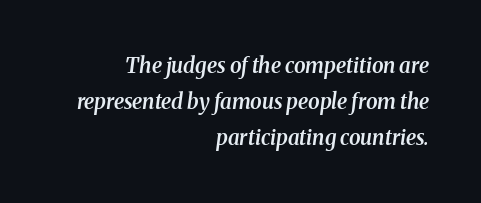
The image shows 21 px text type, italic (leaning right); set right-aligned, line spacing 1.71x, normal letter spacing, not underlined.
